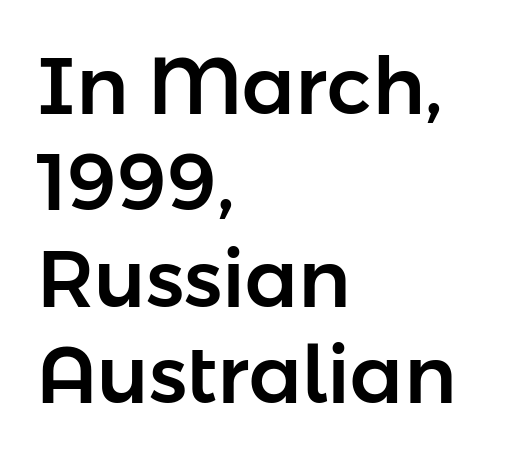
{"serif": "no", "italic": "no", "width": "normal", "stroke_contrast": "low", "x_height": "medium", "monospaced": "no", "underline": "no", "align": "left", "line_spacing_ratio": 1.22, "letter_spacing": "normal", "letter_spacing_em": 0.0, "glyph_px": 79}
